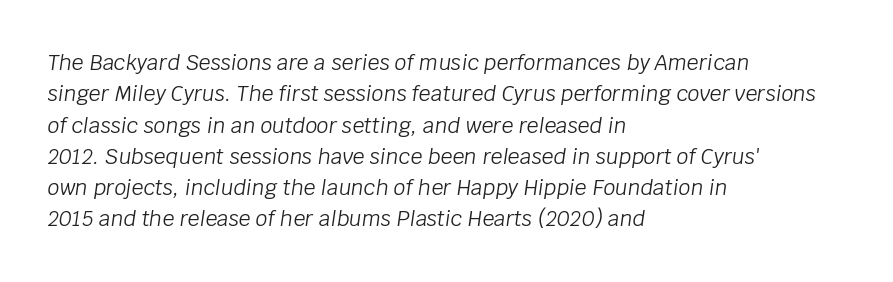
The image shows 21 px text type, italic (leaning right); set left-aligned, normal line spacing (1.49x), normal letter spacing, not underlined.
